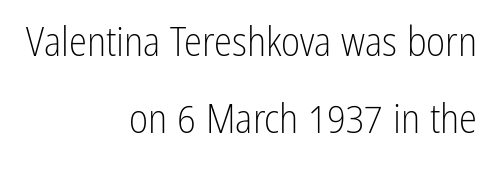
Q: Is the text bold? A: No.
Q: Is the text italic (slanted)? A: No, it is upright.
Q: Is the typeface a serif or a sans-serif typeface? A: Sans-serif.
Q: Is the text underlined? A: No.
Q: How is the paragraph aligned? A: Right-aligned.
Q: Is the spacing between letters normal or unusually wide? A: Normal.
Q: Width (condensed, normal, or wide)? A: Condensed.
Q: Stroke contrast? A: Low.
Q: x-height? A: Medium.
Q: Monospaced? A: No.
